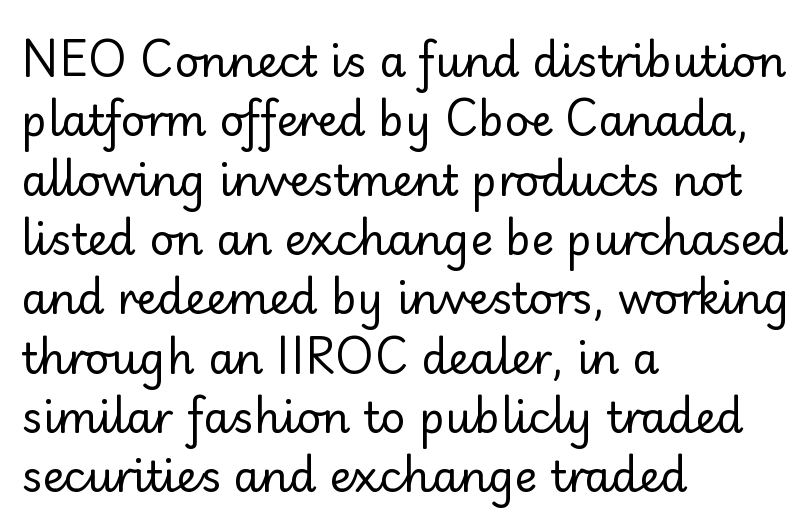
Q: Is the text bold? A: No.
Q: Is the text italic (slanted)? A: No, it is upright.
Q: Is the typeface a serif or a sans-serif typeface? A: Sans-serif.
Q: Is the text underlined? A: No.
Q: How is the paragraph aligned? A: Left-aligned.
Q: Is the spacing between letters normal or unusually wide? A: Normal.
Q: Is the spacing between lines tight, normal or loose? A: Normal.
Q: Width (condensed, normal, or wide)? A: Normal.
Q: Stroke contrast? A: Low.
Q: x-height? A: Small.
Q: Monospaced? A: No.
